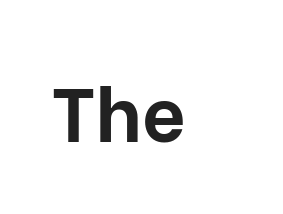
The image shows 76 px bold sans-serif type, upright; set left-aligned, normal letter spacing, not underlined; low stroke contrast and a medium x-height.
